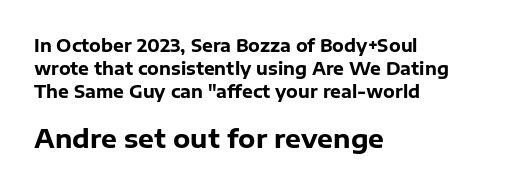
Q: Is the text bold? A: Yes.
Q: Is the text italic (slanted)? A: No, it is upright.
Q: Is the text underlined? A: No.
Q: How is the paragraph aligned? A: Left-aligned.
Q: Is the spacing between letters normal or unusually wide? A: Normal.
Q: Is the spacing between lines tight, normal or loose? A: Normal.
Q: Which block of text is set in a larger size, the first (top) or the second (bottom)? A: The second (bottom) one.
